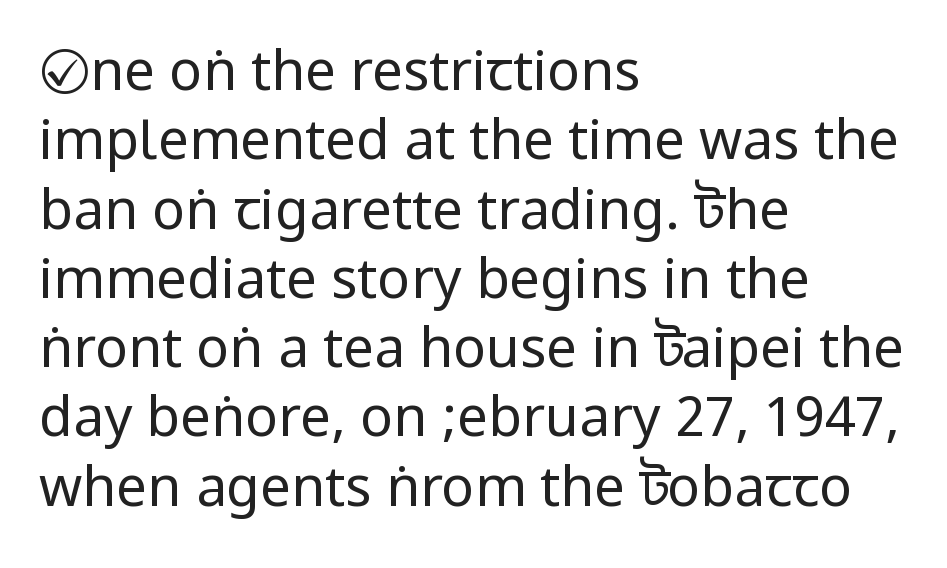
Q: Is the text bold? A: No.
Q: Is the text italic (slanted)? A: No, it is upright.
Q: Is the typeface a serif or a sans-serif typeface? A: Sans-serif.
Q: Is the text underlined? A: No.
Q: How is the paragraph aligned? A: Left-aligned.
Q: Is the spacing between letters normal or unusually wide? A: Normal.
Q: Is the spacing between lines tight, normal or loose? A: Normal.
Q: Width (condensed, normal, or wide)? A: Condensed.
Q: Stroke contrast? A: Low.
